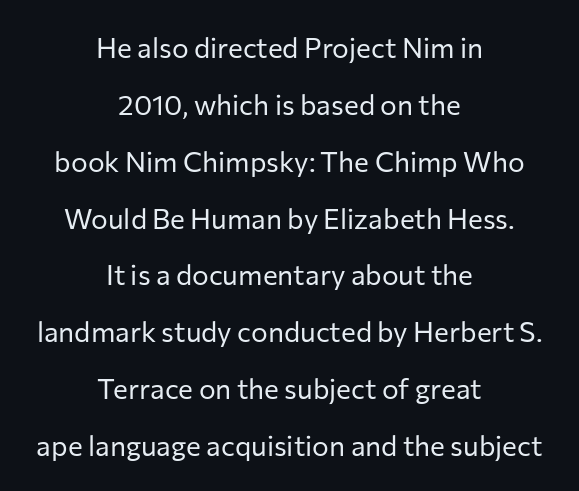
{"serif": "no", "italic": "no", "bold": "no", "weight": "regular", "width": "normal", "stroke_contrast": "low", "x_height": "medium", "monospaced": "no", "underline": "no", "align": "center", "line_spacing": "loose", "line_spacing_ratio": 2.03, "letter_spacing": "normal", "letter_spacing_em": 0.0, "glyph_px": 28}
